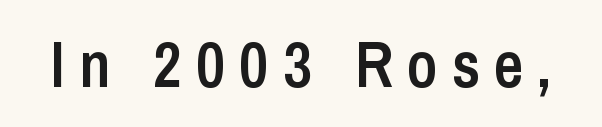
Q: Is the text bold? A: Semi-bold.
Q: Is the text italic (slanted)? A: No, it is upright.
Q: Is the typeface a serif or a sans-serif typeface? A: Sans-serif.
Q: Is the text underlined? A: No.
Q: Is the spacing between letters normal or unusually wide? A: Unusually wide.
Q: Width (condensed, normal, or wide)? A: Condensed.
Q: Stroke contrast? A: Low.
Q: x-height? A: Medium.
Q: Monospaced? A: No.
